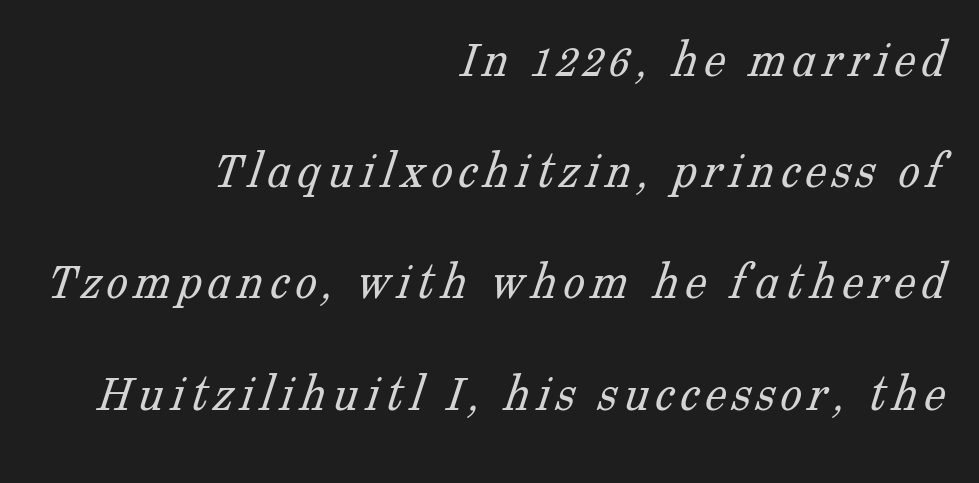
Students, observe: this is what heavily led, spacious text looks like. This sample is right-justified, so line beginnings fall wherever the words allow. Proportional: the letters do not fall into vertical columns. No heavy texture on the line: the type isn't bold. The foot of each line stays bare and open. What kind of face is this? One with serifs.
